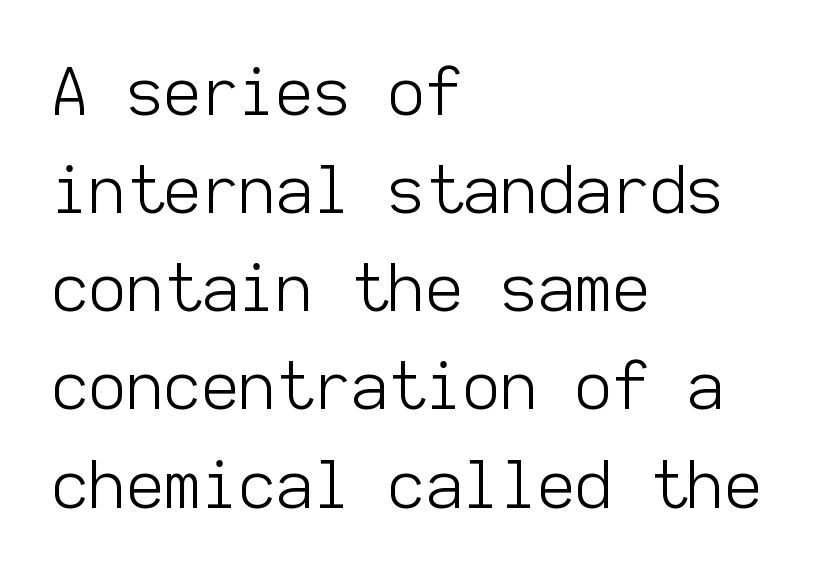
{"serif": "no", "italic": "no", "bold": "no", "weight": "light", "width": "normal", "stroke_contrast": "low", "x_height": "medium", "monospaced": "yes", "underline": "no", "align": "left", "line_spacing": "normal", "line_spacing_ratio": 1.51, "letter_spacing": "normal", "letter_spacing_em": 0.0, "glyph_px": 65}
